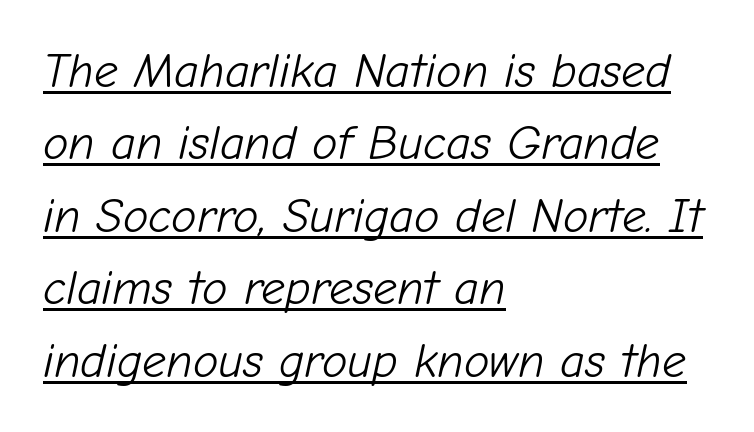
Q: Is the text bold? A: No.
Q: Is the text italic (slanted)? A: Yes, it leans right by about 12 degrees.
Q: Is the text underlined? A: Yes.
Q: How is the paragraph aligned? A: Left-aligned.
Q: Is the spacing between letters normal or unusually wide? A: Normal.
Q: Is the spacing between lines tight, normal or loose? A: Normal.
Q: Width (condensed, normal, or wide)? A: Normal.
Q: Stroke contrast? A: Low.
Q: x-height? A: Medium.
Q: Monospaced? A: No.
